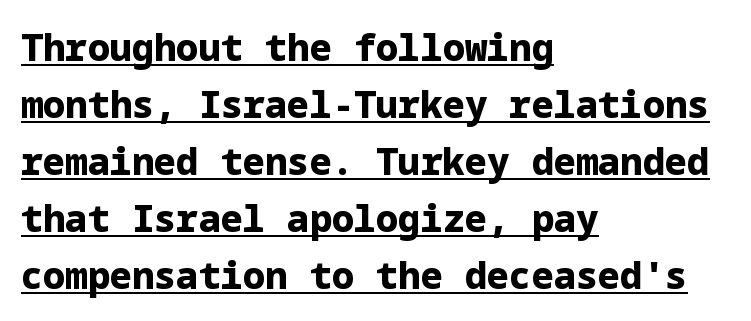
Q: Is the text bold? A: Yes.
Q: Is the text italic (slanted)? A: No, it is upright.
Q: Is the typeface a serif or a sans-serif typeface? A: Sans-serif.
Q: Is the text underlined? A: Yes.
Q: How is the paragraph aligned? A: Left-aligned.
Q: Is the spacing between letters normal or unusually wide? A: Normal.
Q: Is the spacing between lines tight, normal or loose? A: Normal.
Q: Width (condensed, normal, or wide)? A: Normal.
Q: Stroke contrast? A: Low.
Q: x-height? A: Medium.
